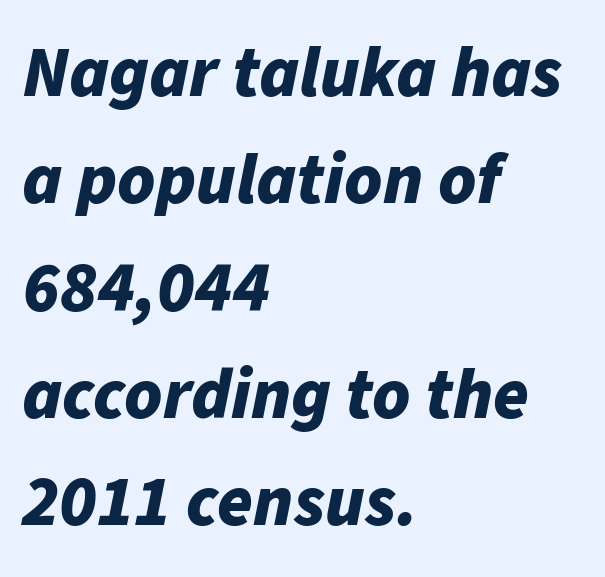
Layout note: lines flush left. As a designer I'd log this as weight 700, bold. A typesetter would call this leading conventional body-copy spacing. The whole block is typeset with a tilt. Looks like regular typesetting: each glyph gets only the width it needs. Clear beneath every line of the passage.
